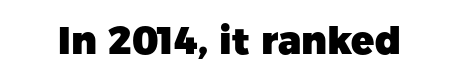
Q: Is the text bold? A: Yes.
Q: Is the text italic (slanted)? A: No, it is upright.
Q: Is the typeface a serif or a sans-serif typeface? A: Sans-serif.
Q: Is the text underlined? A: No.
Q: Is the spacing between letters normal or unusually wide? A: Normal.
Q: Width (condensed, normal, or wide)? A: Normal.
Q: Stroke contrast? A: Low.
Q: x-height? A: Medium.
Q: Monospaced? A: No.
